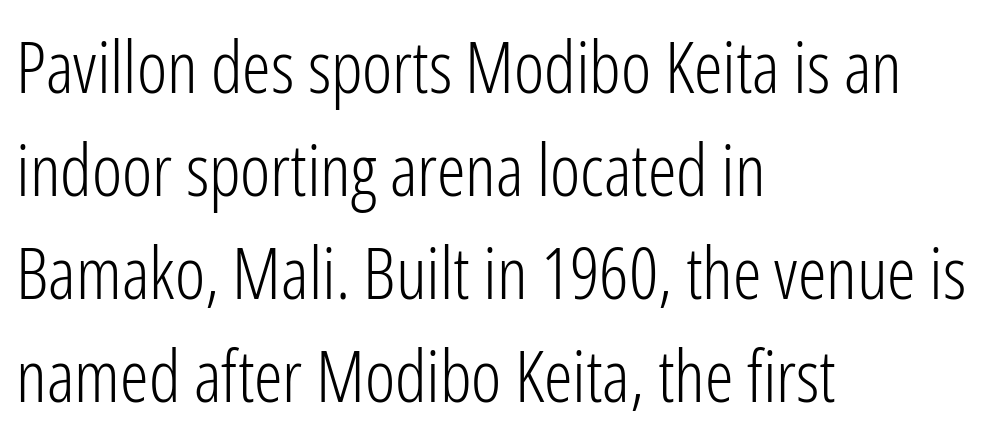
A quiet, ordinary-to-light weight characterises the typeface. A typesetter would mark this as roman, not italic. The letters advance in unequal steps, a hallmark of proportional type. Short note: letters normally spaced. Does the leading feel generous? No, just average.
